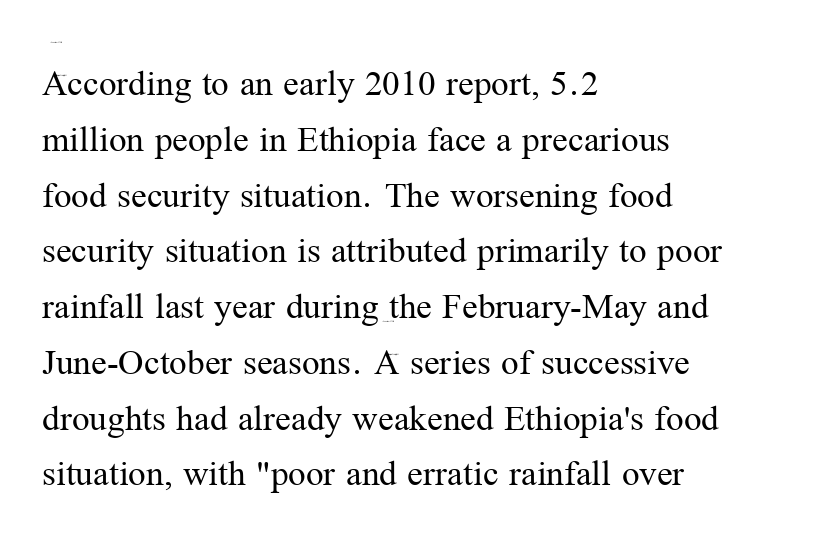
Q: Is the text bold? A: No.
Q: Is the text italic (slanted)? A: No, it is upright.
Q: Is the typeface a serif or a sans-serif typeface? A: Serif.
Q: Is the text underlined? A: No.
Q: How is the paragraph aligned? A: Left-aligned.
Q: Is the spacing between letters normal or unusually wide? A: Normal.
Q: Is the spacing between lines tight, normal or loose? A: Normal.
Q: Width (condensed, normal, or wide)? A: Normal.
Q: Stroke contrast? A: Medium.
Q: x-height? A: Medium.
Q: Monospaced? A: No.
